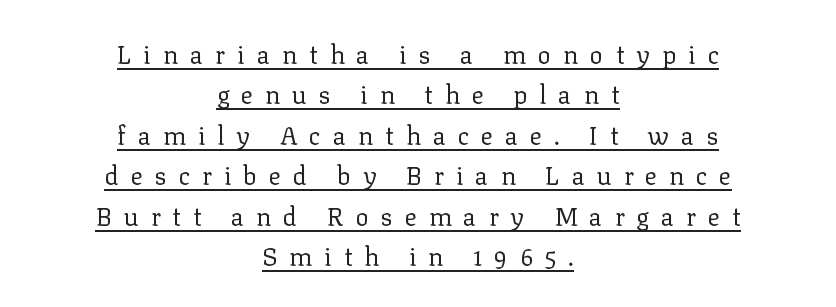
Q: Is the text bold? A: No.
Q: Is the text italic (slanted)? A: No, it is upright.
Q: Is the text underlined? A: Yes.
Q: How is the paragraph aligned? A: Centered.
Q: Is the spacing between letters normal or unusually wide? A: Unusually wide.
Q: Is the spacing between lines tight, normal or loose? A: Normal.
